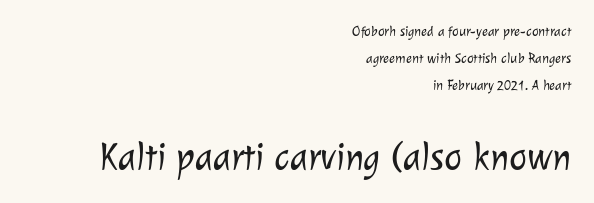
{"serif": "no", "bold": "no", "weight": "light", "width": "normal", "stroke_contrast": "low", "x_height": "medium", "monospaced": "no", "underline": "no", "align": "right", "line_spacing": "loose", "line_spacing_ratio": 1.94, "letter_spacing": "normal", "letter_spacing_em": 0.0, "larger_block": "second", "size_ratio": 2.71, "glyph_px": 38}
